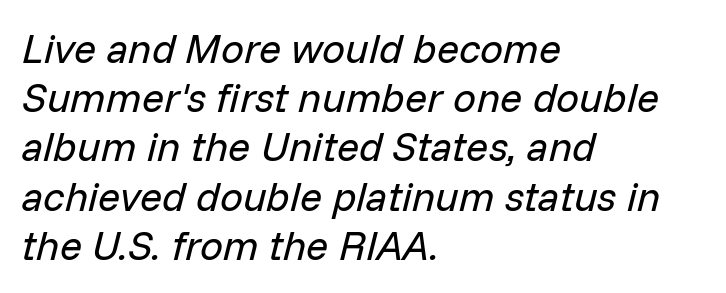
The image shows 41 px regular-weight type, italic (leaning right); set left-aligned, line spacing 1.2x, normal letter spacing, not underlined; low stroke contrast and a medium x-height.
